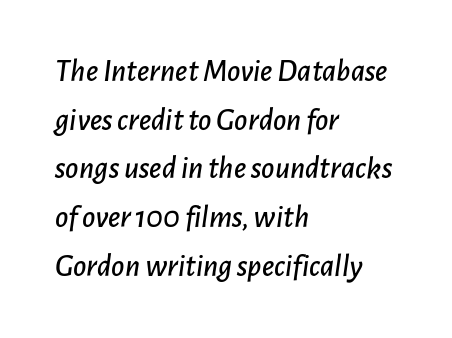
The image shows 32 px text type, italic (leaning right); set left-aligned, normal line spacing (1.52x), normal letter spacing, not underlined; low stroke contrast and a medium x-height.
